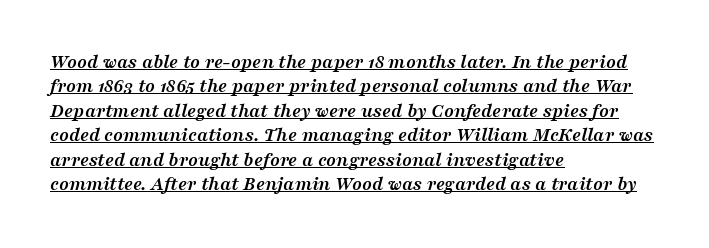
{"italic": "yes", "lean": "right", "slant_degrees": 16, "bold": "yes", "underline": "yes", "align": "left", "line_spacing_ratio": 1.22, "letter_spacing": "normal", "letter_spacing_em": 0.0, "glyph_px": 20}
